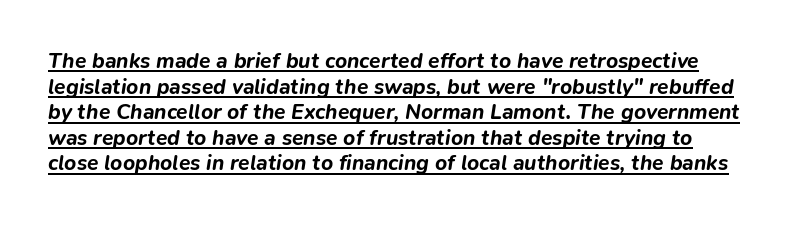
Q: Is the text bold? A: Yes.
Q: Is the text italic (slanted)? A: Yes, it leans right by about 9 degrees.
Q: Is the text underlined? A: Yes.
Q: Is the spacing between letters normal or unusually wide? A: Normal.
